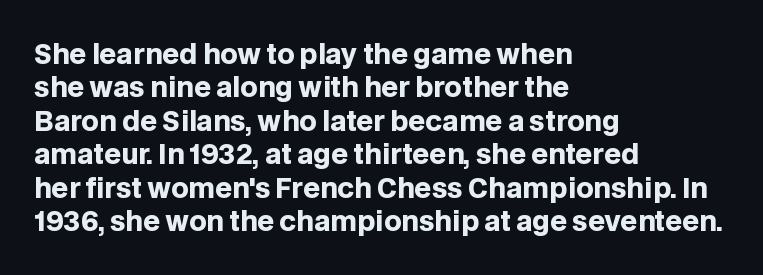
The image shows 27 px bold type, upright; set left-aligned, line spacing 1.24x, normal letter spacing, not underlined.
